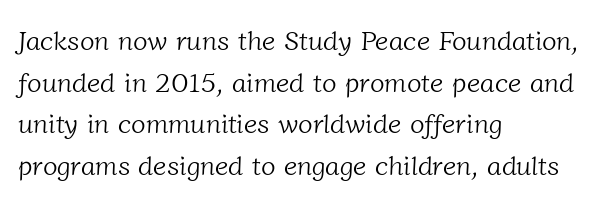
Here the glyphs are tracked normally, forming tight word shapes. This block has exactly the height ordinary leading produces. The setting favours the left margin, as ordinary paragraphs usually do. Type without underlining.
